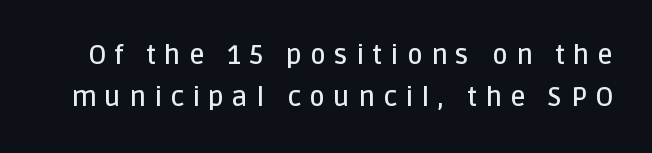
{"italic": "no", "bold": "semi", "underline": "no", "line_spacing": "normal", "line_spacing_ratio": 1.54, "letter_spacing": "wide", "letter_spacing_em": 0.3, "glyph_px": 27}
